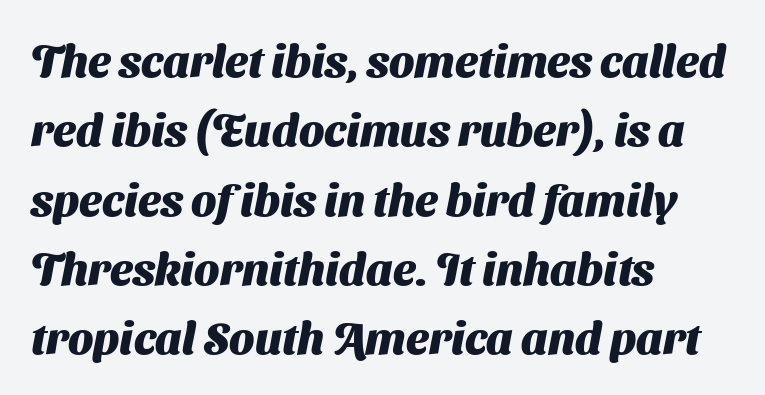
This sample has the flowing, uneven cadence of proportional lettering. In terms of letterspacing, this is plain default setting. Typographically, this falls in the sans-serif category. Baseline-to-baseline distance is the conventional proportion of letter height. Is the type bold? Yes — the strokes are clearly thick and heavy. The paragraph has a hard left edge and a soft right edge.
